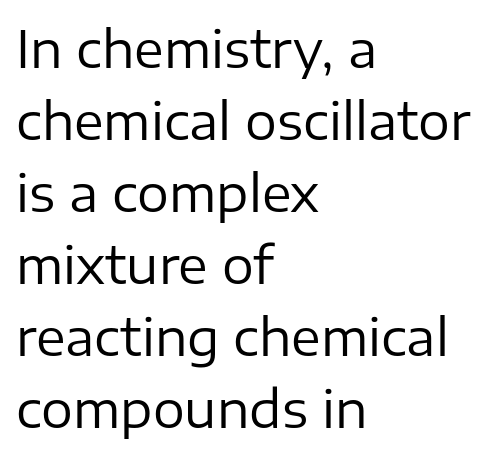
Bare-footed words on every line. A classic flush-left, rag-right setting is used for this passage. A typesetter would call this proportional, since set widths differ per character. Horizontal bands of white between lines are of average thickness. This rendering employs a face without finishing strokes, i.e., a sans-serif. Is this a heavy cut? Hardly; it is regular or lighter.
